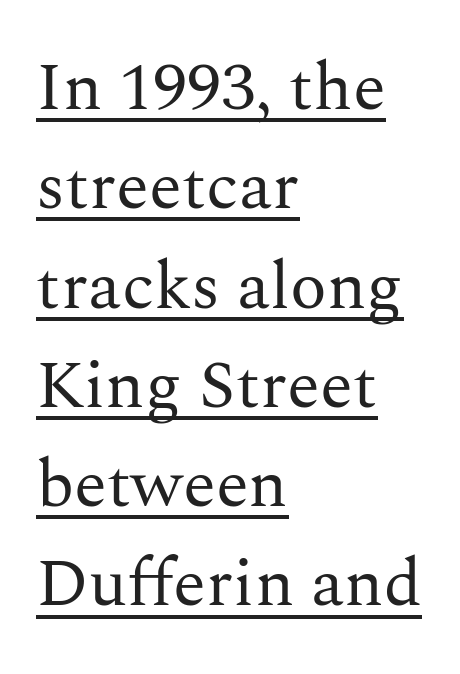
Q: Is the text bold? A: No.
Q: Is the text italic (slanted)? A: No, it is upright.
Q: Is the typeface a serif or a sans-serif typeface? A: Serif.
Q: Is the text underlined? A: Yes.
Q: How is the paragraph aligned? A: Left-aligned.
Q: Is the spacing between letters normal or unusually wide? A: Normal.
Q: Is the spacing between lines tight, normal or loose? A: Normal.
Q: Width (condensed, normal, or wide)? A: Normal.
Q: Stroke contrast? A: Medium.
Q: x-height? A: Medium.
Q: Monospaced? A: No.
